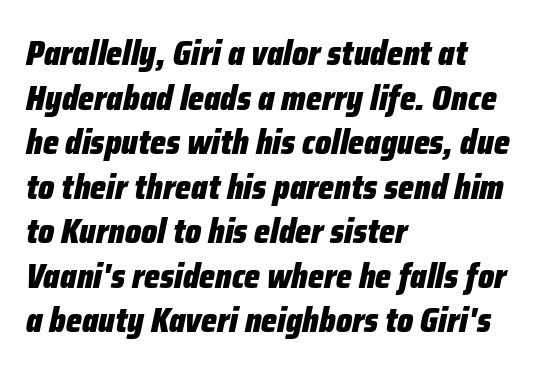
The image shows 34 px heavy, condensed type, italic (leaning right); set left-aligned, normal line spacing (1.31x), normal letter spacing, not underlined; low stroke contrast and a medium x-height.
